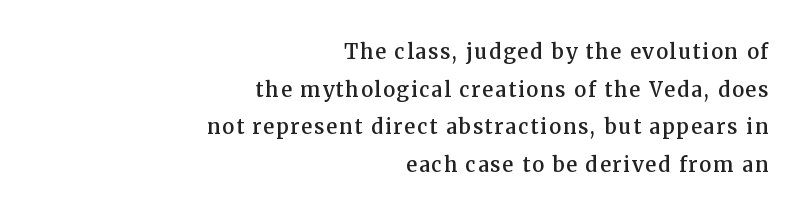
Q: Is the text bold? A: Semi-bold.
Q: Is the text italic (slanted)? A: No, it is upright.
Q: Is the text underlined? A: No.
Q: How is the paragraph aligned? A: Right-aligned.
